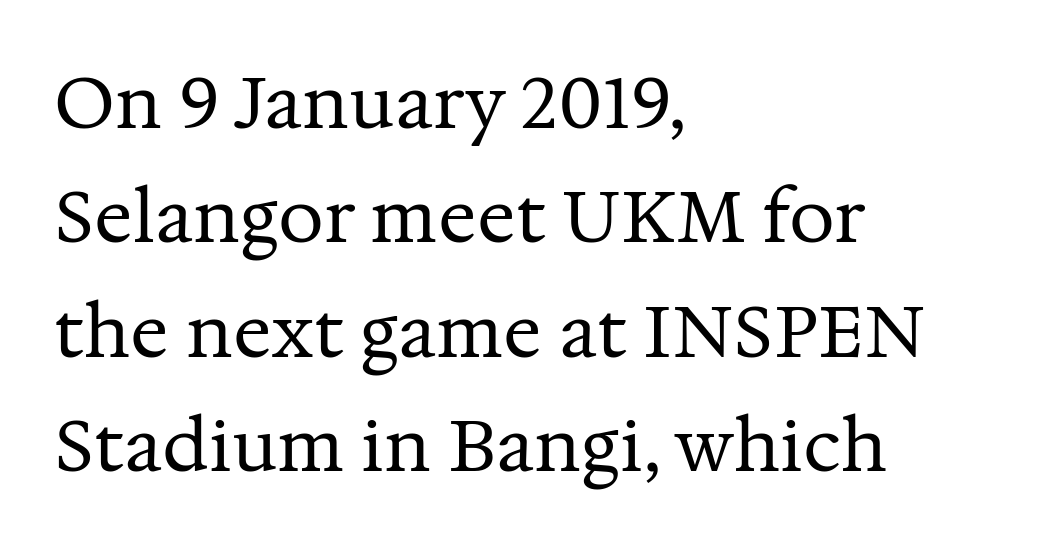
Q: Is the text bold? A: No.
Q: Is the text italic (slanted)? A: No, it is upright.
Q: Is the typeface a serif or a sans-serif typeface? A: Serif.
Q: Is the text underlined? A: No.
Q: How is the paragraph aligned? A: Left-aligned.
Q: Is the spacing between letters normal or unusually wide? A: Normal.
Q: Is the spacing between lines tight, normal or loose? A: Normal.
Q: Width (condensed, normal, or wide)? A: Normal.
Q: Stroke contrast? A: Medium.
Q: x-height? A: Medium.
Q: Monospaced? A: No.
